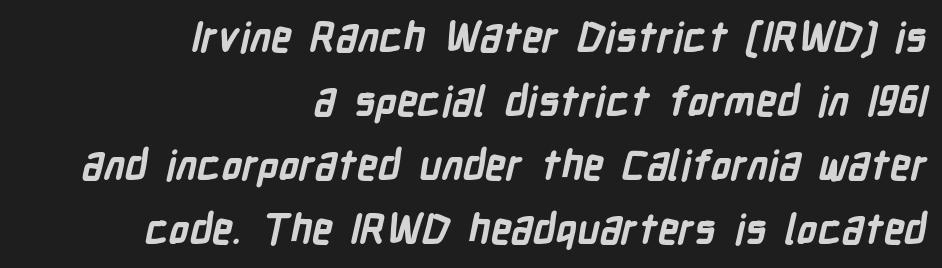
The image shows 41 px bold, condensed sans-serif type; set right-aligned, normal line spacing (1.56x), normal letter spacing, not underlined; low stroke contrast and a medium x-height.
